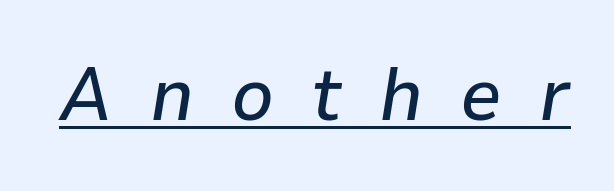
{"italic": "yes", "lean": "right", "slant_degrees": 9, "width": "normal", "stroke_contrast": "low", "x_height": "medium", "monospaced": "no", "underline": "yes", "letter_spacing": "wide", "letter_spacing_em": 0.49, "glyph_px": 75}
